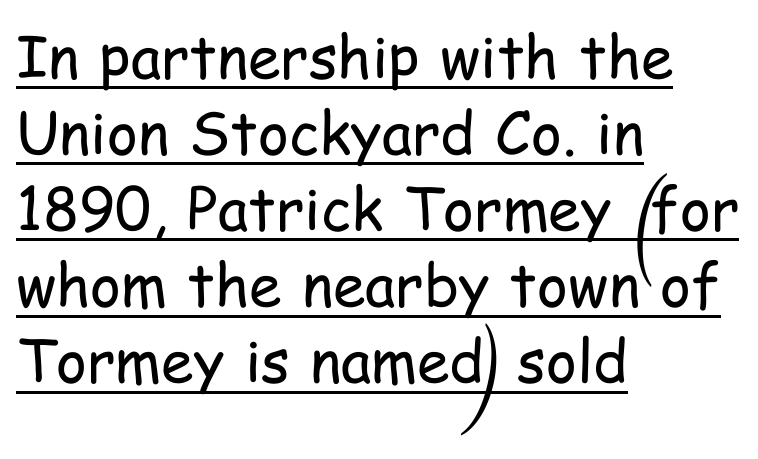
The image shows 59 px regular-weight, condensed sans-serif type, upright; set left-aligned, normal line spacing (1.29x), normal letter spacing, underlined; low stroke contrast and a medium x-height.
